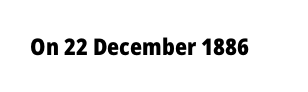
{"italic": "no", "bold": "yes", "underline": "no", "letter_spacing": "normal", "letter_spacing_em": 0.0, "glyph_px": 23}
